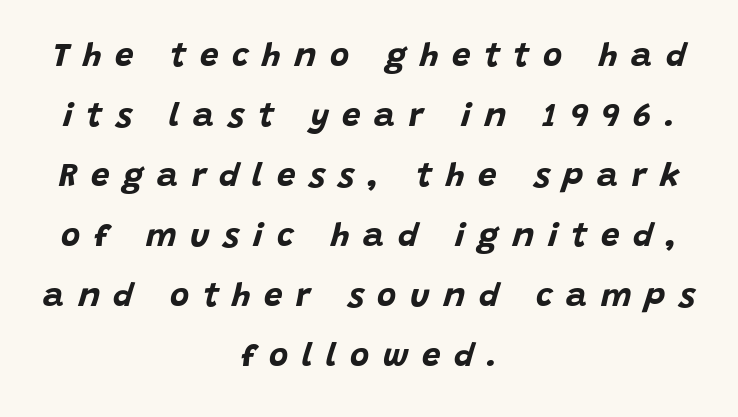
{"italic": "yes", "lean": "right", "slant_degrees": 15, "bold": "yes", "weight": "bold", "width": "normal", "stroke_contrast": "low", "x_height": "large", "monospaced": "no", "underline": "no", "align": "center", "line_spacing_ratio": 1.82, "letter_spacing": "wide", "letter_spacing_em": 0.41, "glyph_px": 33}
